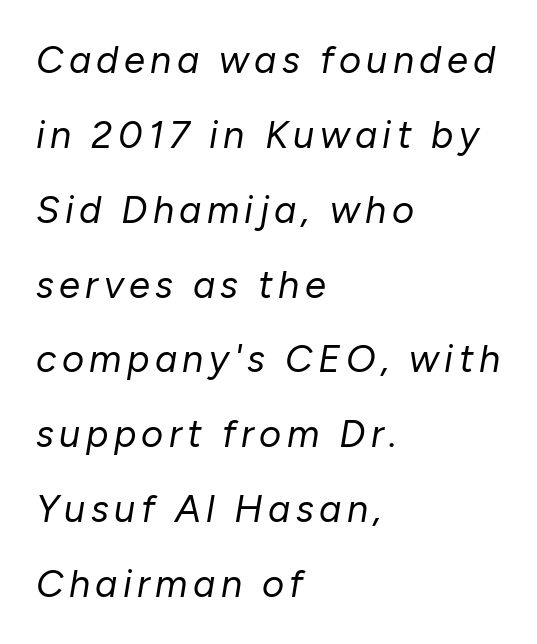
{"italic": "yes", "lean": "right", "slant_degrees": 10, "bold": "no", "weight": "regular", "width": "normal", "stroke_contrast": "low", "x_height": "medium", "monospaced": "no", "underline": "no", "align": "left", "line_spacing": "loose", "line_spacing_ratio": 1.97, "glyph_px": 38}
